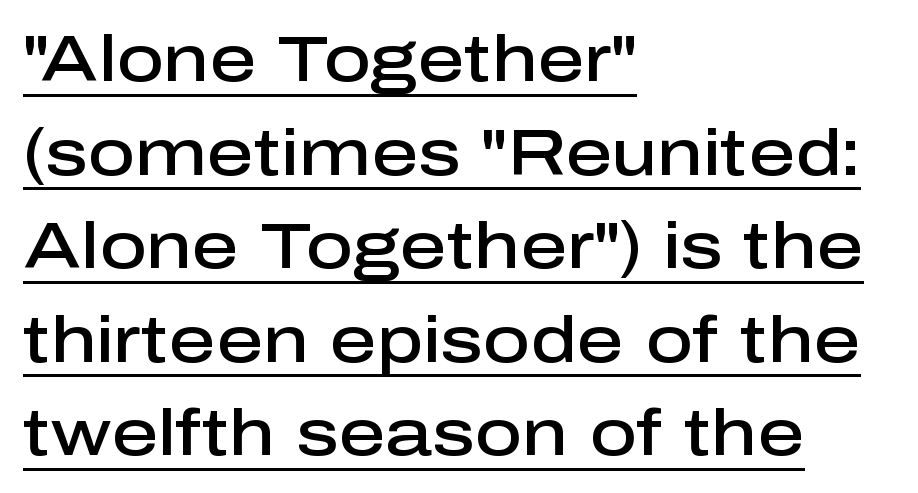
Q: Is the text bold? A: Semi-bold.
Q: Is the text italic (slanted)? A: No, it is upright.
Q: Is the typeface a serif or a sans-serif typeface? A: Sans-serif.
Q: Is the text underlined? A: Yes.
Q: How is the paragraph aligned? A: Left-aligned.
Q: Is the spacing between letters normal or unusually wide? A: Normal.
Q: Is the spacing between lines tight, normal or loose? A: Normal.
Q: Width (condensed, normal, or wide)? A: Normal.
Q: Stroke contrast? A: Low.
Q: x-height? A: Medium.
Q: Monospaced? A: No.
